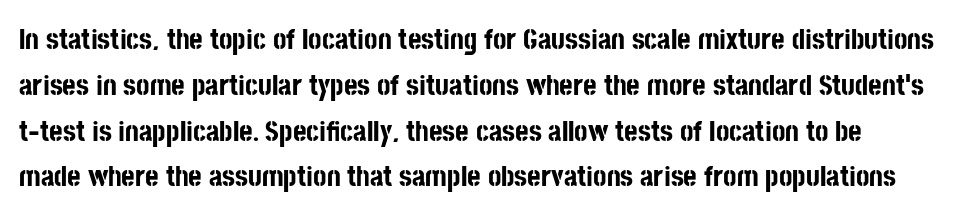
{"serif": "no", "italic": "no", "bold": "yes", "weight": "bold", "width": "condensed", "stroke_contrast": "low", "x_height": "large", "monospaced": "no", "underline": "no", "line_spacing": "normal", "line_spacing_ratio": 1.58, "letter_spacing": "normal", "letter_spacing_em": 0.0, "glyph_px": 29}
